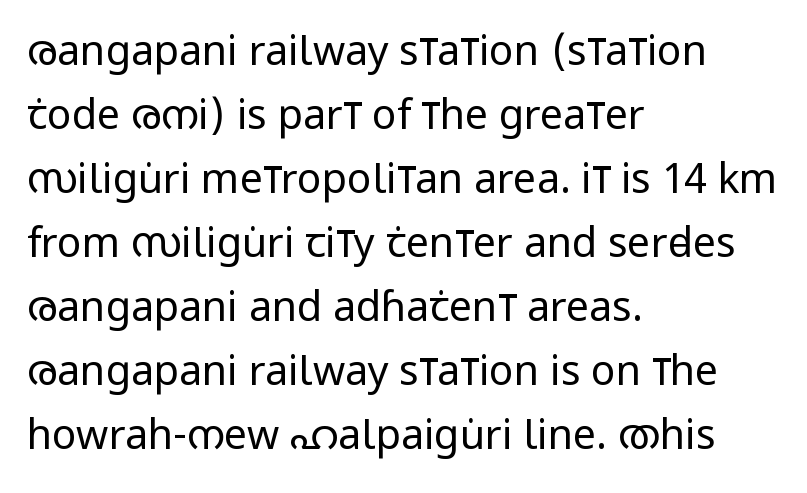
Clear beneath every line of the passage. Is the letter spacing exaggerated? No — it looks like the ordinary default. The typesetting does not lean heavy: it is not bold. Examine the stroke ends and you'll find no serifs.
